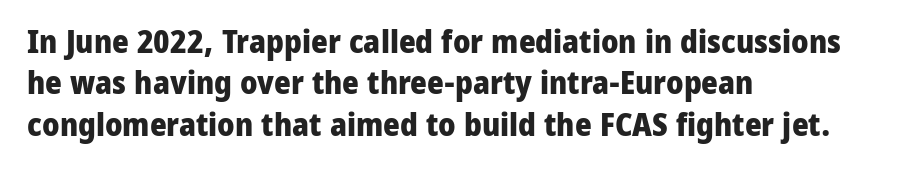
The image shows 32 px heavy sans-serif type, upright; set left-aligned, normal line spacing (1.29x), normal letter spacing, not underlined; low stroke contrast and a medium x-height.
